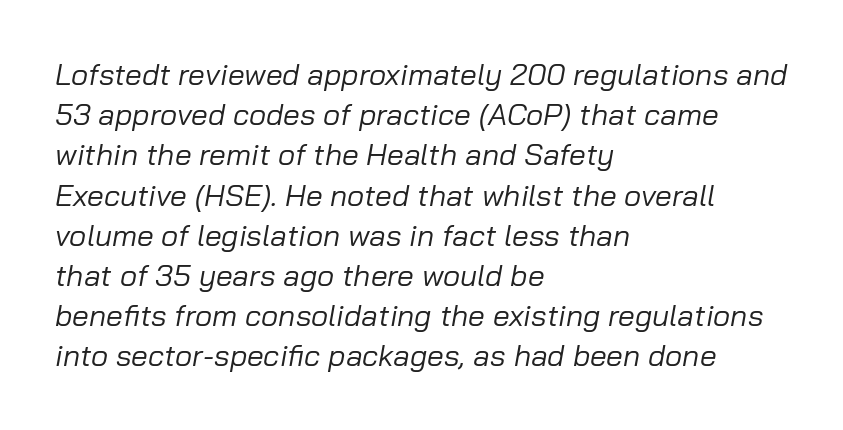
{"italic": "yes", "lean": "right", "slant_degrees": 10, "bold": "no", "weight": "regular", "width": "normal", "stroke_contrast": "low", "x_height": "medium", "monospaced": "no", "underline": "no", "align": "left", "line_spacing": "normal", "line_spacing_ratio": 1.34, "letter_spacing": "normal", "letter_spacing_em": 0.0, "glyph_px": 30}
